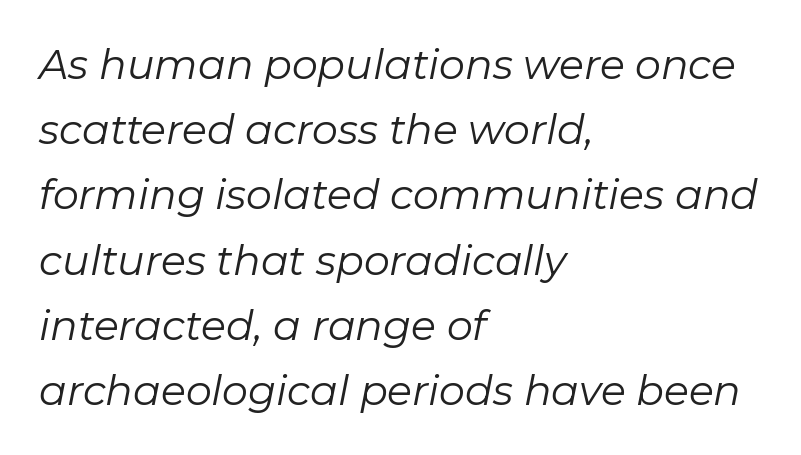
Q: Is the text bold? A: No.
Q: Is the text italic (slanted)? A: Yes, it leans right by about 11 degrees.
Q: Is the text underlined? A: No.
Q: How is the paragraph aligned? A: Left-aligned.
Q: Is the spacing between letters normal or unusually wide? A: Normal.
Q: Is the spacing between lines tight, normal or loose? A: Normal.
Q: Width (condensed, normal, or wide)? A: Normal.
Q: Stroke contrast? A: Low.
Q: x-height? A: Medium.
Q: Monospaced? A: No.
